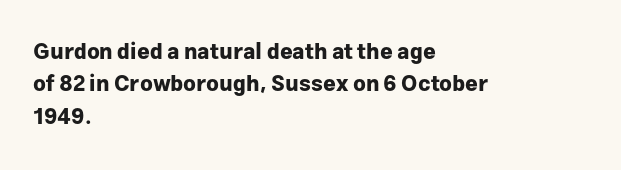
This block has exactly the height ordinary leading produces. A roman cut, with each character standing at attention. Typesetter's note: full bold, strokes at maximum text heaviness. The rendering anchors every line to the left-hand side.
